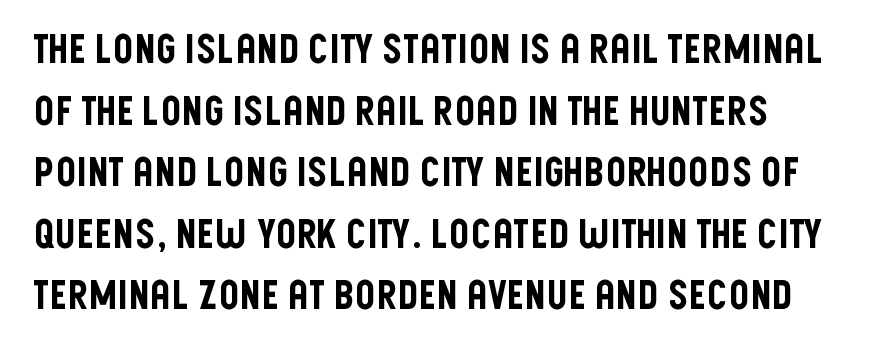
The image shows 40 px condensed sans-serif type, upright; set normal line spacing (1.54x), normal letter spacing, not underlined; low stroke contrast and a large x-height.
